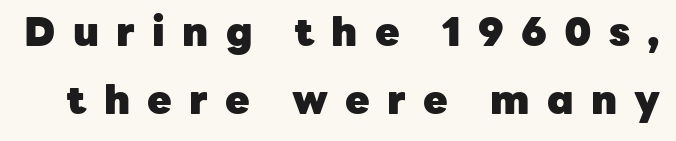
The image shows 40 px heavy sans-serif type, upright; set line spacing 1.71x, unusually wide letter spacing (+0.43 em), not underlined; low stroke contrast and a medium x-height.
